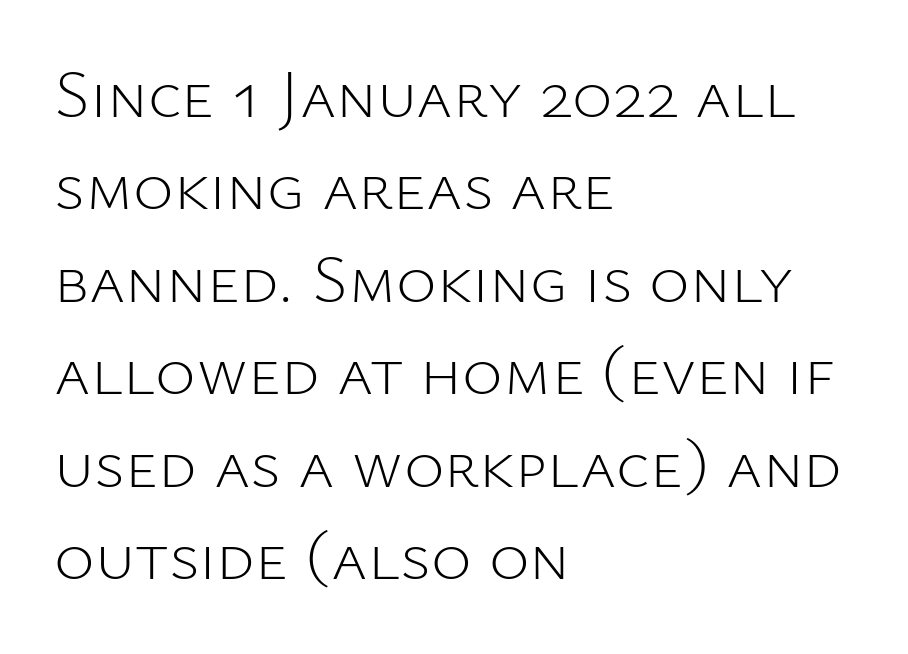
The image shows 69 px light sans-serif type, upright; set left-aligned, normal line spacing (1.34x), normal letter spacing, not underlined; low stroke contrast and a medium x-height.
